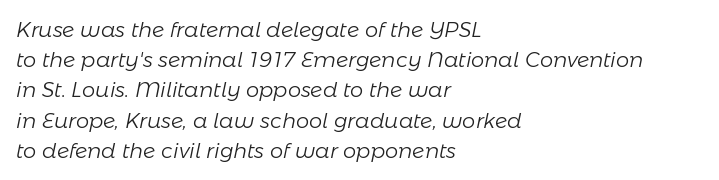
The letterforms sit shoulder to shoulder at normal distance. The weight tops out at a normal text grade. Vertical spacing — default. This sample is left-justified, so line endings fall wherever the words run out. Rendered with sloped, italic letterforms. The space beneath each line is pristine and unruled.
